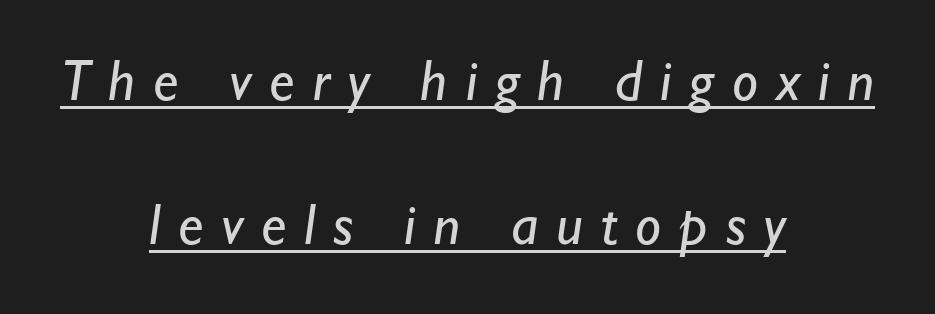
{"serif": "no", "bold": "no", "weight": "regular", "width": "normal", "stroke_contrast": "low", "x_height": "small", "monospaced": "no", "underline": "yes", "align": "center", "line_spacing": "loose", "line_spacing_ratio": 2.48, "letter_spacing": "wide", "letter_spacing_em": 0.31, "glyph_px": 58}
